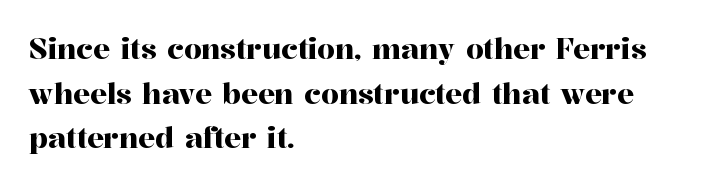
The passage shown is typed in a proportional face where columns would drift. Clear beneath every line of the passage. Tracking here is standard; glyphs follow each other at the usual distance. Notice how descenders clear the ascenders below comfortably — that's standard leading.
